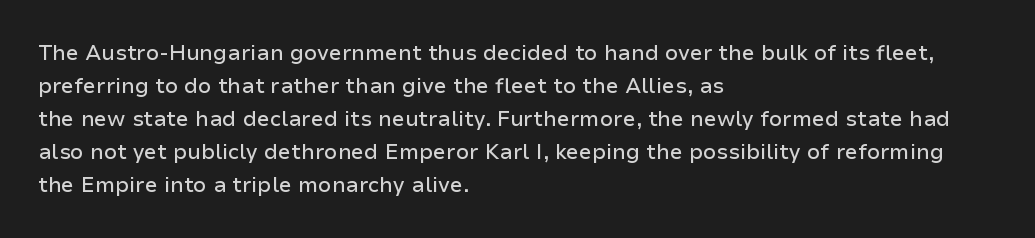
{"italic": "no", "underline": "no", "align": "left", "line_spacing": "normal", "line_spacing_ratio": 1.57, "letter_spacing": "normal", "letter_spacing_em": 0.0, "glyph_px": 21}
